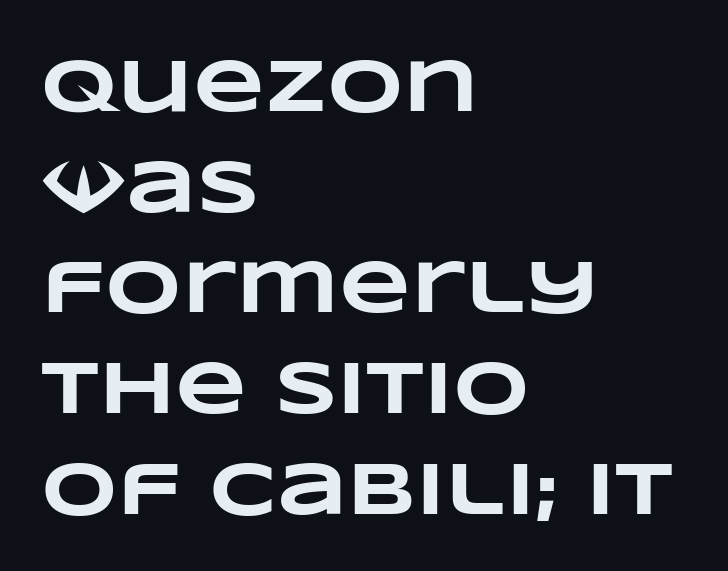
Q: Is the text bold? A: Yes.
Q: Is the text underlined? A: No.
Q: How is the paragraph aligned? A: Left-aligned.
Q: Is the spacing between letters normal or unusually wide? A: Normal.
Q: Is the spacing between lines tight, normal or loose? A: Normal.
Q: Width (condensed, normal, or wide)? A: Wide.
Q: Stroke contrast? A: Low.
Q: x-height? A: Large.
Q: Monospaced? A: No.
